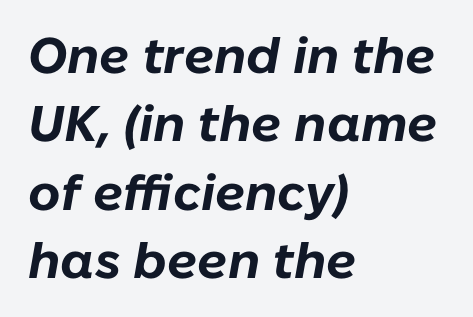
{"italic": "yes", "lean": "right", "slant_degrees": 10, "bold": "yes", "weight": "bold", "width": "normal", "stroke_contrast": "low", "x_height": "medium", "monospaced": "no", "underline": "no", "align": "left", "line_spacing": "normal", "line_spacing_ratio": 1.37, "letter_spacing": "normal", "letter_spacing_em": 0.0, "glyph_px": 50}
